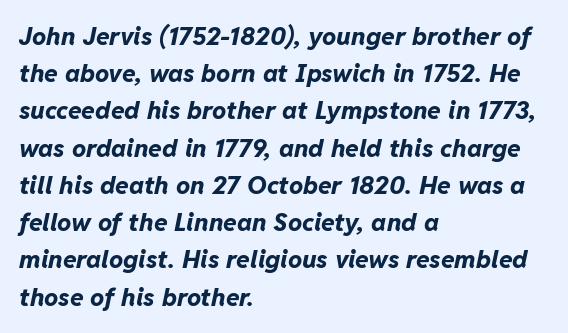
This sample uses an oblique cut, with every glyph tilted off the vertical. On the weight axis this lands at bold, roughly 700. The specimen omits any rule beneath the text block's lines. Is there much room between lines? A standard amount, neither cramped nor airy. Inter-character spacing is left at the font's built-in metrics.
